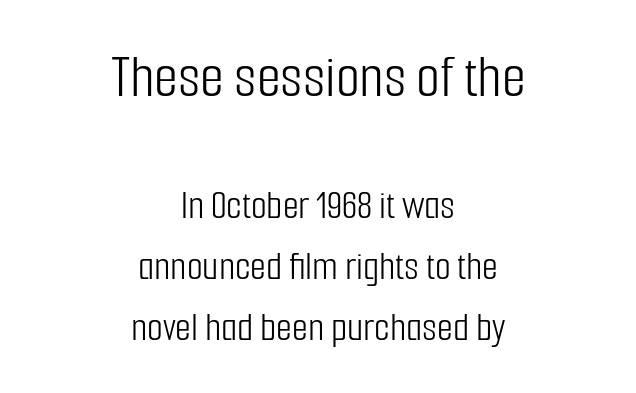
Q: Is the text bold? A: No.
Q: Is the text italic (slanted)? A: No, it is upright.
Q: Is the typeface a serif or a sans-serif typeface? A: Sans-serif.
Q: Is the text underlined? A: No.
Q: How is the paragraph aligned? A: Centered.
Q: Is the spacing between letters normal or unusually wide? A: Normal.
Q: Is the spacing between lines tight, normal or loose? A: Normal.
Q: Which block of text is set in a larger size, the first (top) or the second (bottom)? A: The first (top) one.
Q: Width (condensed, normal, or wide)? A: Condensed.
Q: Stroke contrast? A: Low.
Q: x-height? A: Medium.
Q: Monospaced? A: No.
